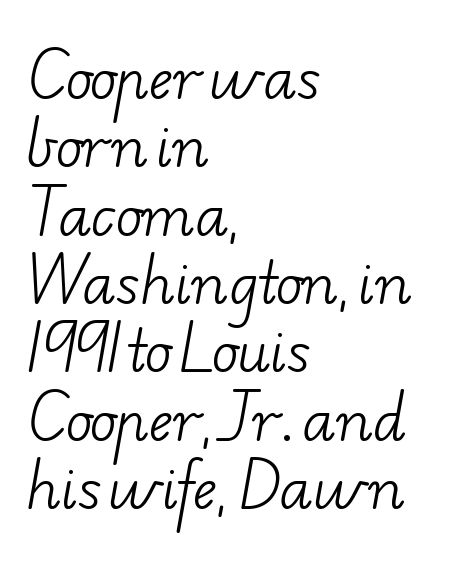
Q: Is the text bold? A: No.
Q: Is the typeface a serif or a sans-serif typeface? A: Serif.
Q: Is the text underlined? A: No.
Q: How is the paragraph aligned? A: Left-aligned.
Q: Is the spacing between letters normal or unusually wide? A: Normal.
Q: Width (condensed, normal, or wide)? A: Wide.
Q: Stroke contrast? A: Low.
Q: x-height? A: Small.
Q: Monospaced? A: No.
